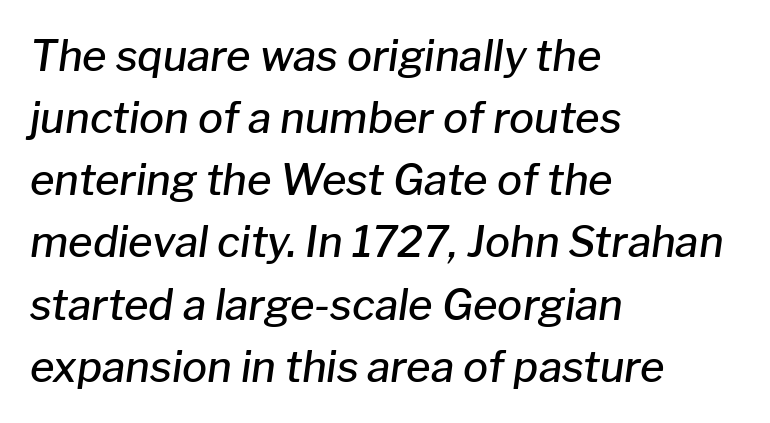
{"italic": "yes", "lean": "right", "slant_degrees": 8, "bold": "semi", "weight": "semibold", "width": "normal", "stroke_contrast": "low", "x_height": "medium", "monospaced": "no", "underline": "no", "align": "left", "line_spacing": "normal", "line_spacing_ratio": 1.48, "letter_spacing": "normal", "letter_spacing_em": 0.0, "glyph_px": 42}
